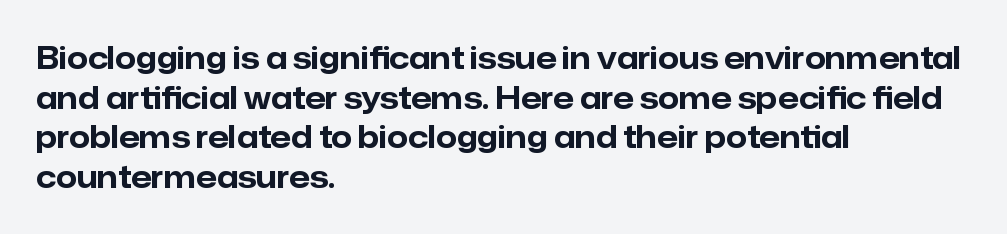
{"serif": "no", "italic": "no", "bold": "yes", "weight": "bold", "width": "normal", "stroke_contrast": "low", "x_height": "medium", "monospaced": "no", "underline": "no", "align": "left", "line_spacing": "normal", "line_spacing_ratio": 1.32, "letter_spacing": "normal", "letter_spacing_em": 0.0, "glyph_px": 30}
